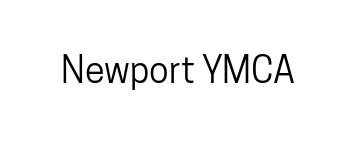
The image shows 36 px condensed sans-serif type, upright; set normal letter spacing, not underlined; low stroke contrast and a medium x-height.
